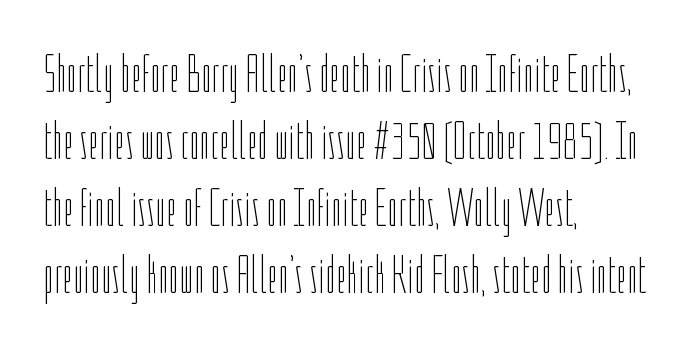
{"italic": "no", "bold": "no", "weight": "thin", "width": "condensed", "stroke_contrast": "low", "x_height": "medium", "monospaced": "no", "underline": "no", "align": "left", "line_spacing_ratio": 1.24, "letter_spacing": "normal", "letter_spacing_em": 0.0, "glyph_px": 54}
